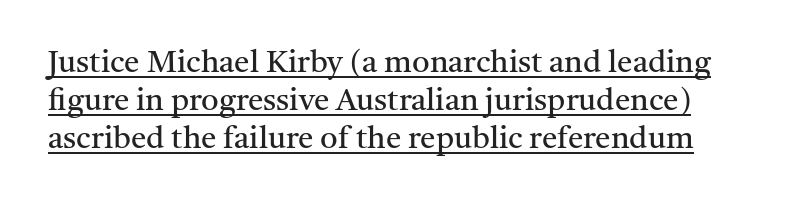
Glyph-to-glyph distance matches everyday printed text. Notice how a bar underscores the lettering throughout. Stems and bowls with no extra thickness — not bold. Stroke terminals: seriffed.
